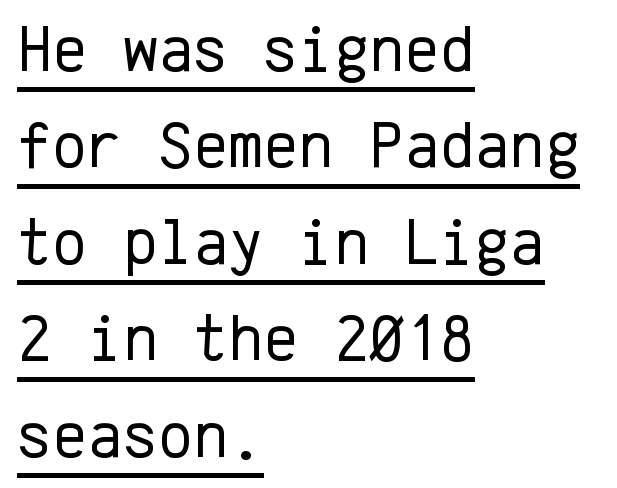
The image shows 67 px regular-weight sans-serif type, upright, monospaced; set left-aligned, normal line spacing (1.44x), normal letter spacing, underlined; low stroke contrast and a medium x-height.
